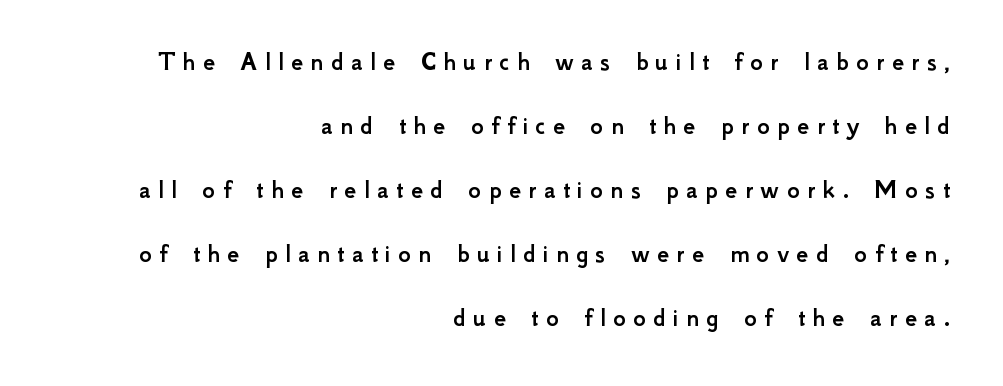
Q: Is the text italic (slanted)? A: No, it is upright.
Q: Is the text underlined? A: No.
Q: How is the paragraph aligned? A: Right-aligned.
Q: Is the spacing between letters normal or unusually wide? A: Unusually wide.
Q: Is the spacing between lines tight, normal or loose? A: Loose.
